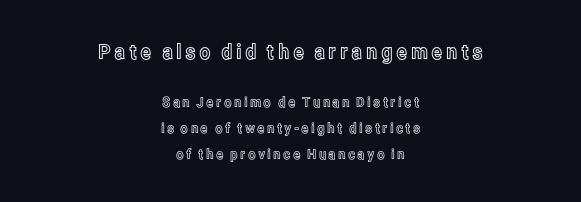
{"italic": "no", "underline": "no", "align": "center", "line_spacing_ratio": 1.84, "larger_block": "first", "size_ratio": 1.5, "glyph_px": 21}
